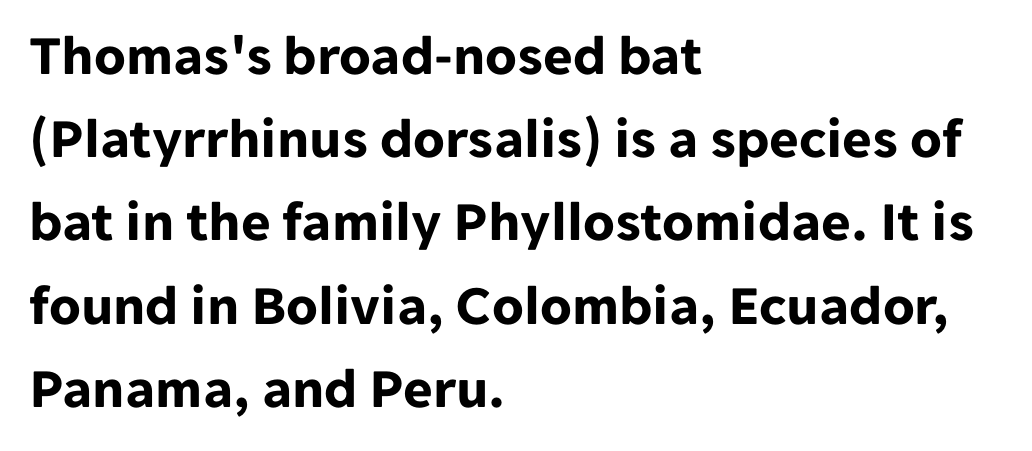
The paragraph shown leans on its left margin. Check under the words: just untouched page. In terms of letterform style, serifs are entirely absent. The passage shown is emphatically bold. Designer's note — italics off, roman on. The gaps between neighbouring characters are ordinary and unremarkable.
